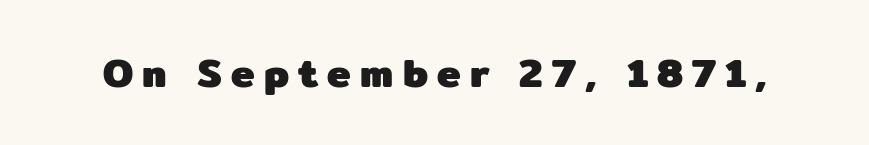
The image shows 40 px heavy sans-serif type, upright; set unusually wide letter spacing (+0.23 em), not underlined; low stroke contrast and a medium x-height.
